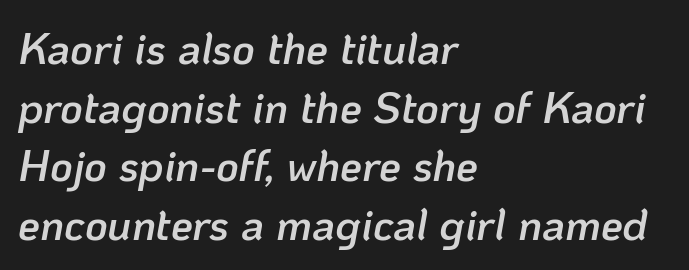
The image shows 44 px semibold type, italic (leaning right); set left-aligned, normal line spacing (1.33x), normal letter spacing, not underlined; low stroke contrast and a medium x-height.
